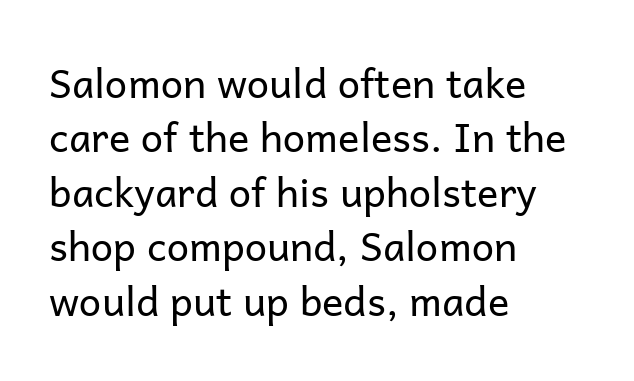
The lines sit at an ordinary, default distance from one another. The setting favours the left margin, as ordinary paragraphs usually do. Upright lettering throughout. Nothing unusual about the tracking: characters are spaced as the font intends. Here the designer chose a conventional face with non-uniform glyph widths.
